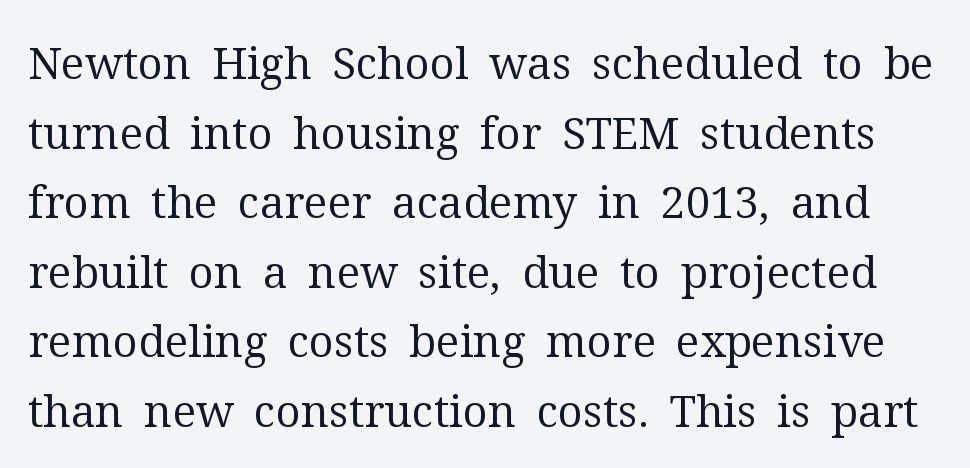
Q: Is the text bold? A: No.
Q: Is the text italic (slanted)? A: No, it is upright.
Q: Is the typeface a serif or a sans-serif typeface? A: Serif.
Q: Is the text underlined? A: No.
Q: Is the spacing between letters normal or unusually wide? A: Normal.
Q: Is the spacing between lines tight, normal or loose? A: Normal.
Q: Width (condensed, normal, or wide)? A: Normal.
Q: Stroke contrast? A: Medium.
Q: x-height? A: Medium.
Q: Monospaced? A: No.
